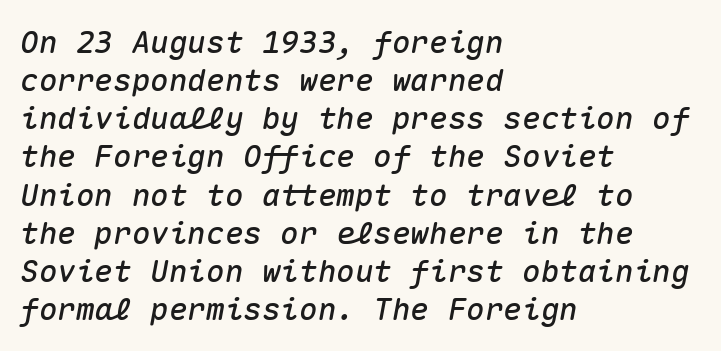
The image shows 31 px text type, italic (leaning right), monospaced; set left-aligned, line spacing 1.23x, normal letter spacing, not underlined; medium stroke contrast and a medium x-height.
